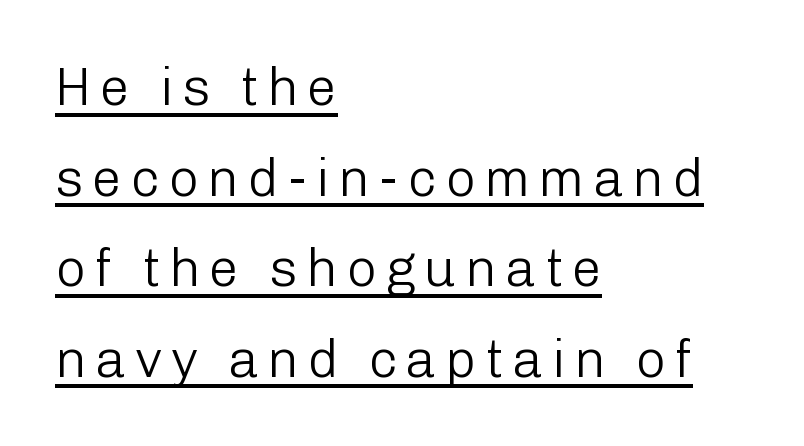
The image shows 53 px light sans-serif type, upright; set left-aligned, line spacing 1.71x, underlined; low stroke contrast and a medium x-height.
